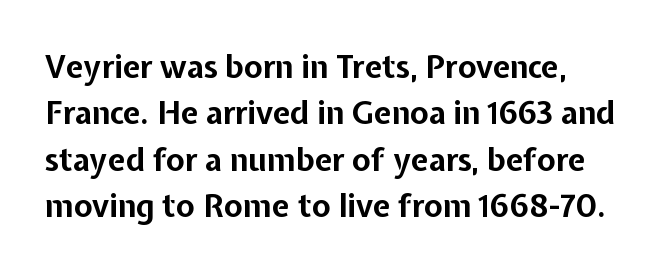
Q: Is the text bold? A: Yes.
Q: Is the text italic (slanted)? A: No, it is upright.
Q: Is the typeface a serif or a sans-serif typeface? A: Sans-serif.
Q: Is the text underlined? A: No.
Q: How is the paragraph aligned? A: Left-aligned.
Q: Is the spacing between letters normal or unusually wide? A: Normal.
Q: Is the spacing between lines tight, normal or loose? A: Normal.
Q: Width (condensed, normal, or wide)? A: Normal.
Q: Stroke contrast? A: Low.
Q: x-height? A: Medium.
Q: Monospaced? A: No.
